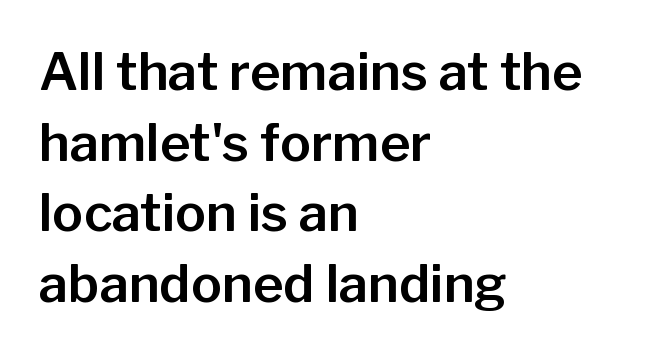
Summary of vertical rhythm: regular, with standard interline spacing. Nope, no serifs anywhere on these letters. Notice how the stems are strictly vertical — no italics here. Horizontal alignment here is leftward, the default for most running prose. Nobody drew a line under any word here.
